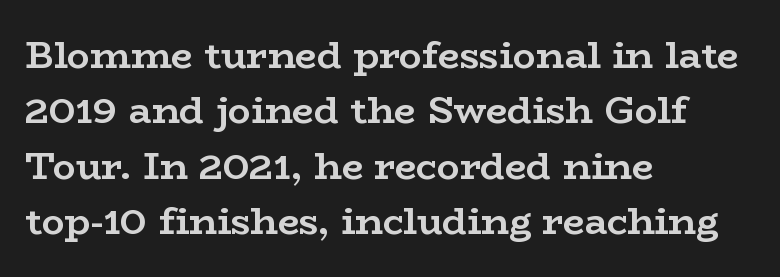
A student would call this left alignment; a typographer would say flush left, rag right. Posture: vertical. Font category for this specimen: serif. Proportional: the letters do not fall into vertical columns. Students, observe: this is what conventionally led text looks like.
